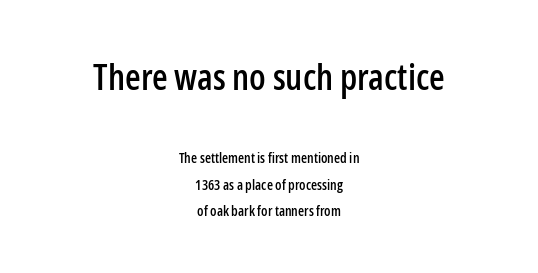
The image shows 36 px condensed sans-serif type, upright; set centered, loose line spacing (1.9x), normal letter spacing, not underlined; the first (top) block is 2.57x larger; low stroke contrast and a medium x-height.
